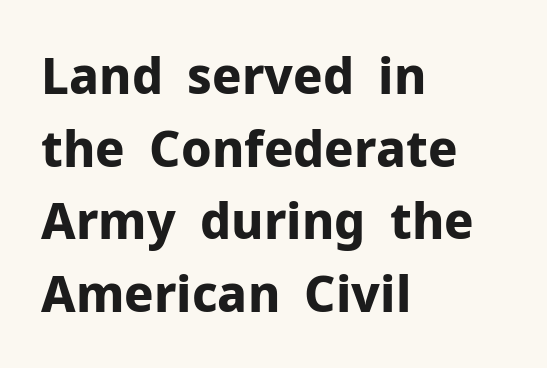
{"serif": "no", "italic": "no", "bold": "yes", "weight": "bold", "width": "normal", "stroke_contrast": "low", "x_height": "medium", "monospaced": "no", "underline": "no", "align": "left", "line_spacing": "normal", "line_spacing_ratio": 1.48, "letter_spacing": "normal", "letter_spacing_em": 0.0, "glyph_px": 49}
